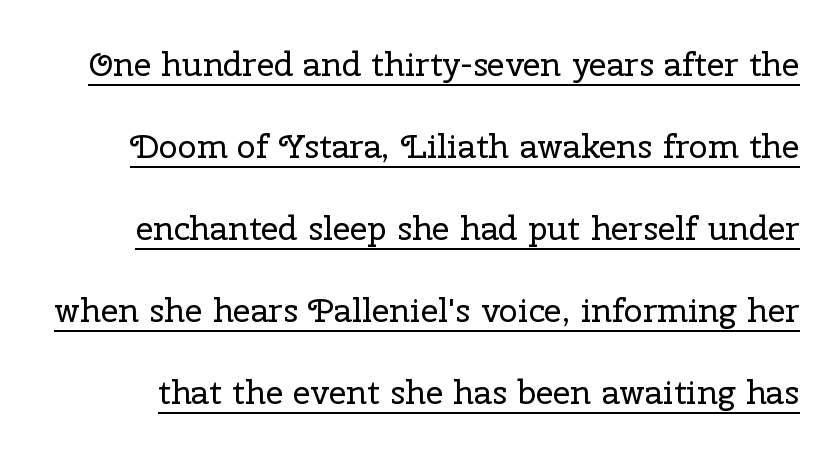
{"serif": "yes", "italic": "no", "bold": "no", "weight": "regular", "width": "normal", "stroke_contrast": "low", "x_height": "medium", "monospaced": "no", "underline": "yes", "line_spacing": "loose", "line_spacing_ratio": 2.41, "letter_spacing": "normal", "letter_spacing_em": 0.0, "glyph_px": 34}
